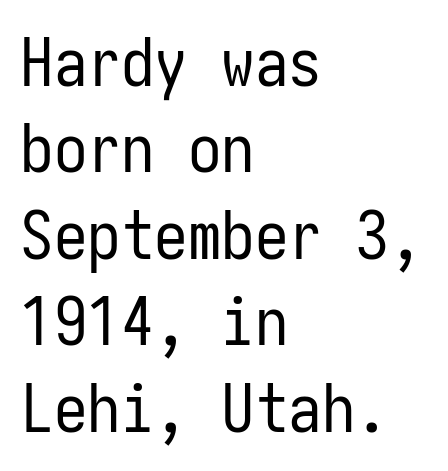
The image shows 67 px regular-weight, condensed sans-serif type, upright; set left-aligned, normal line spacing (1.29x), normal letter spacing, not underlined; low stroke contrast and a medium x-height.
